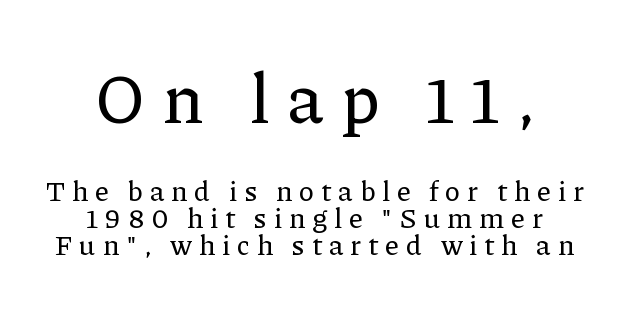
Alignment: centered. Very little white space separates one row of letters from the next. The first block has been scaled up relative to the second. Posture: straight, roman, zero tilt.
